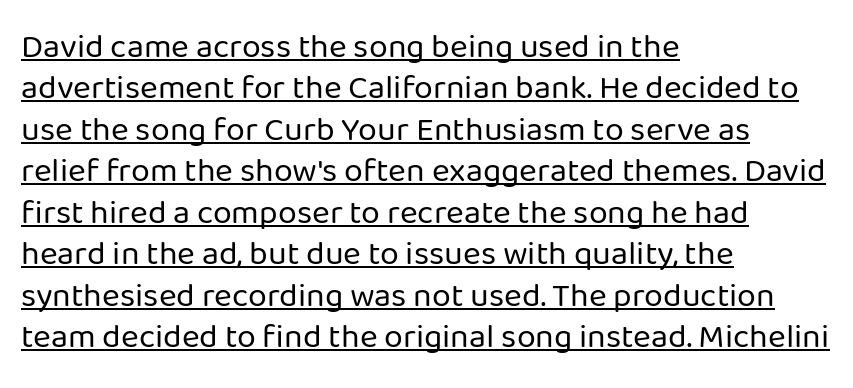
The image shows 34 px regular-weight sans-serif type, upright; set left-aligned, line spacing 1.22x, normal letter spacing, underlined; low stroke contrast and a medium x-height.
